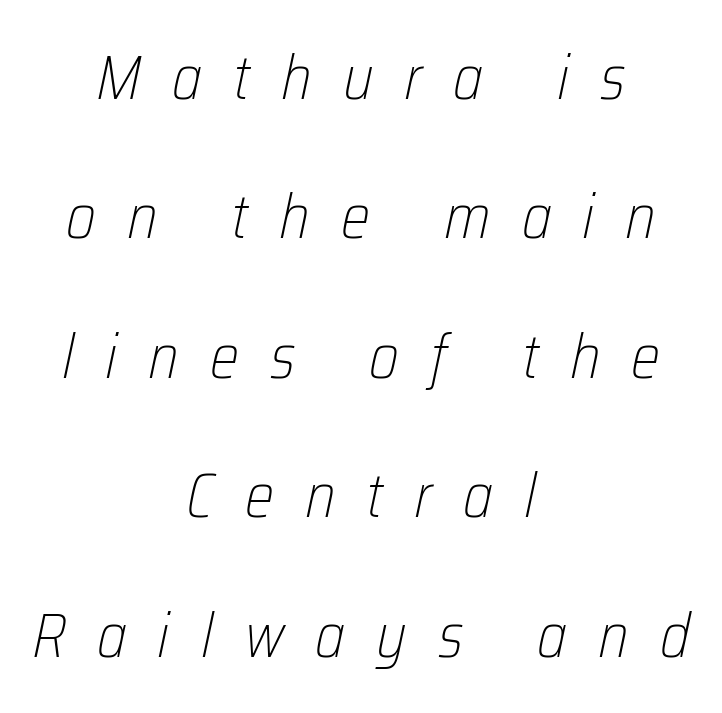
The image shows 62 px light, condensed type, italic (leaning right); set centered, loose line spacing (2.25x), unusually wide letter spacing (+0.5 em), not underlined; low stroke contrast and a medium x-height.
